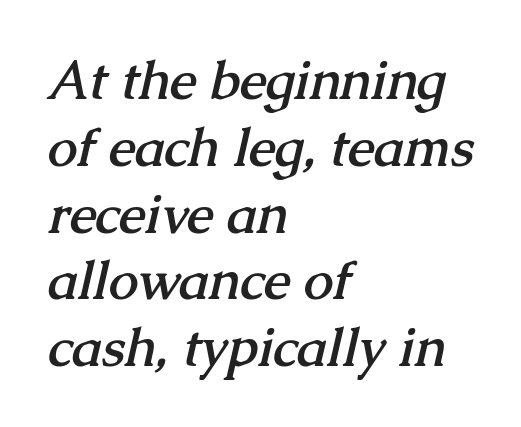
{"serif": "yes", "bold": "yes", "weight": "semibold", "width": "normal", "stroke_contrast": "medium", "x_height": "medium", "monospaced": "no", "underline": "no", "align": "left", "line_spacing": "normal", "line_spacing_ratio": 1.26, "letter_spacing": "normal", "letter_spacing_em": 0.0, "glyph_px": 53}
